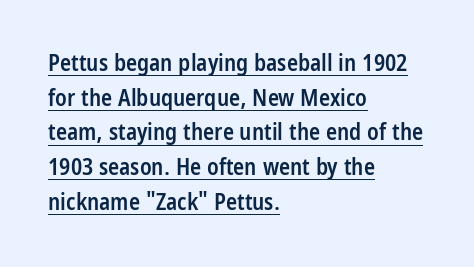
Q: Is the text bold? A: Semi-bold.
Q: Is the text italic (slanted)? A: No, it is upright.
Q: Is the text underlined? A: Yes.
Q: How is the paragraph aligned? A: Left-aligned.
Q: Is the spacing between letters normal or unusually wide? A: Normal.
Q: Is the spacing between lines tight, normal or loose? A: Normal.
